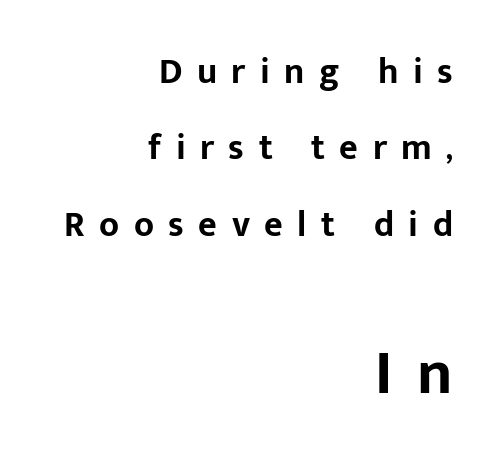
Q: Is the text bold? A: Yes.
Q: Is the text italic (slanted)? A: No, it is upright.
Q: Is the typeface a serif or a sans-serif typeface? A: Sans-serif.
Q: Is the text underlined? A: No.
Q: How is the paragraph aligned? A: Right-aligned.
Q: Is the spacing between letters normal or unusually wide? A: Unusually wide.
Q: Is the spacing between lines tight, normal or loose? A: Loose.
Q: Which block of text is set in a larger size, the first (top) or the second (bottom)? A: The second (bottom) one.
Q: Width (condensed, normal, or wide)? A: Normal.
Q: Stroke contrast? A: Low.
Q: x-height? A: Medium.
Q: Monospaced? A: No.
